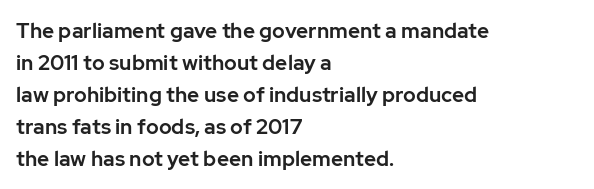
The image shows 21 px text type, upright; set left-aligned, normal line spacing (1.52x), normal letter spacing, not underlined.
